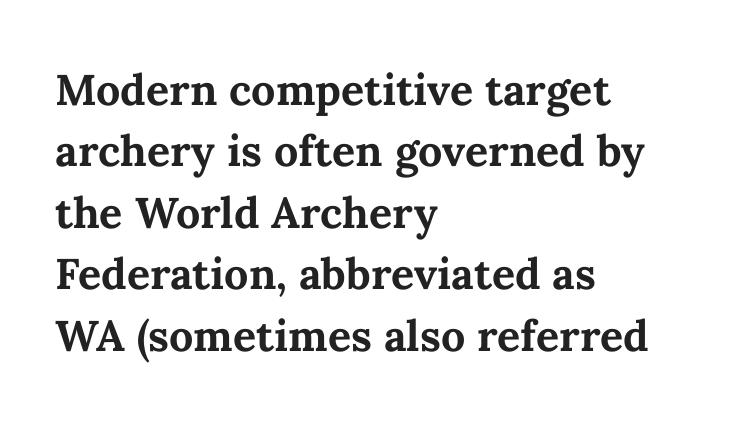
Q: Is the text bold? A: Yes.
Q: Is the text italic (slanted)? A: No, it is upright.
Q: Is the text underlined? A: No.
Q: How is the paragraph aligned? A: Left-aligned.
Q: Is the spacing between letters normal or unusually wide? A: Normal.
Q: Is the spacing between lines tight, normal or loose? A: Normal.
Q: Width (condensed, normal, or wide)? A: Normal.
Q: Stroke contrast? A: Medium.
Q: x-height? A: Medium.
Q: Monospaced? A: No.
